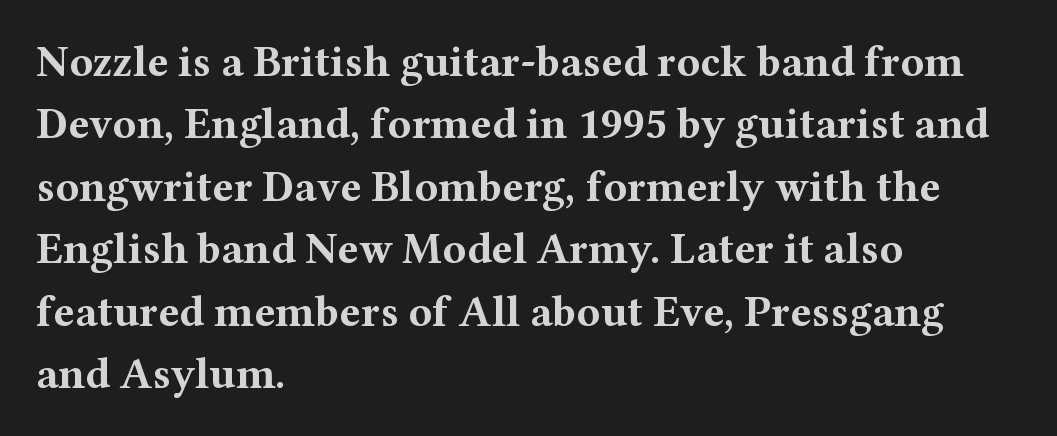
Q: Is the text bold? A: Yes.
Q: Is the text italic (slanted)? A: No, it is upright.
Q: Is the typeface a serif or a sans-serif typeface? A: Serif.
Q: Is the text underlined? A: No.
Q: How is the paragraph aligned? A: Left-aligned.
Q: Is the spacing between letters normal or unusually wide? A: Normal.
Q: Is the spacing between lines tight, normal or loose? A: Normal.
Q: Width (condensed, normal, or wide)? A: Wide.
Q: Stroke contrast? A: Medium.
Q: x-height? A: Medium.
Q: Monospaced? A: No.
